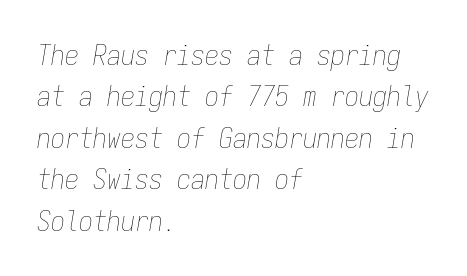
{"italic": "yes", "lean": "right", "slant_degrees": 9, "bold": "no", "weight": "thin", "width": "condensed", "stroke_contrast": "low", "x_height": "medium", "monospaced": "yes", "underline": "no", "align": "left", "line_spacing": "normal", "line_spacing_ratio": 1.48, "letter_spacing": "normal", "letter_spacing_em": 0.0, "glyph_px": 28}
